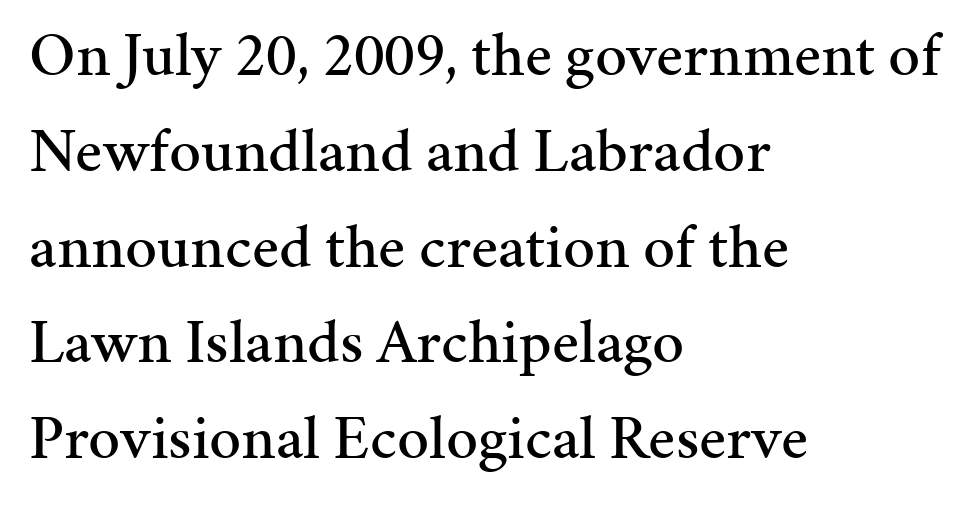
Q: Is the text italic (slanted)? A: No, it is upright.
Q: Is the typeface a serif or a sans-serif typeface? A: Serif.
Q: Is the text underlined? A: No.
Q: How is the paragraph aligned? A: Left-aligned.
Q: Is the spacing between letters normal or unusually wide? A: Normal.
Q: Is the spacing between lines tight, normal or loose? A: Normal.
Q: Width (condensed, normal, or wide)? A: Normal.
Q: Stroke contrast? A: Medium.
Q: x-height? A: Medium.
Q: Monospaced? A: No.
